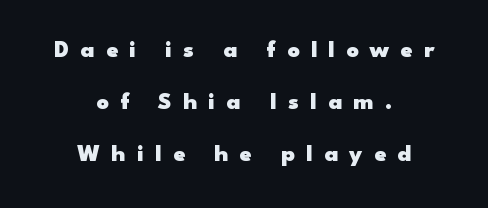
Centered paragraph, ragged on both sides. Heavy, bold letterforms. The words here are not underlined. Loose tracking; the words dissolve into strings of separated letters. The leading is generous, giving the passage an open texture. The letters stand straight up with perfectly vertical stems.
